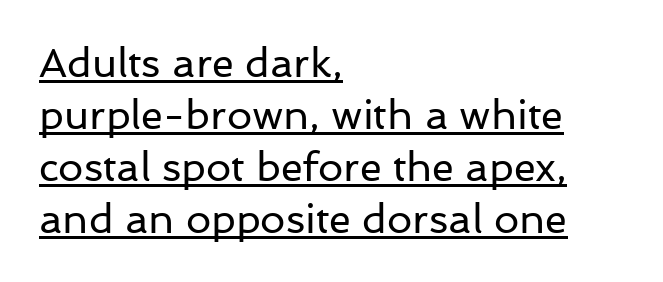
The image shows 40 px regular-weight sans-serif type, upright; set left-aligned, normal line spacing (1.3x), normal letter spacing, underlined; low stroke contrast and a medium x-height.
